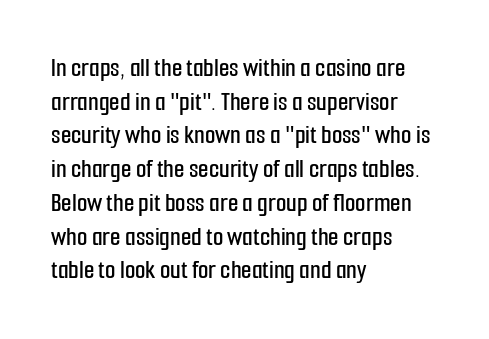
Q: Is the text italic (slanted)? A: No, it is upright.
Q: Is the text underlined? A: No.
Q: How is the paragraph aligned? A: Left-aligned.
Q: Is the spacing between letters normal or unusually wide? A: Normal.
Q: Is the spacing between lines tight, normal or loose? A: Normal.
